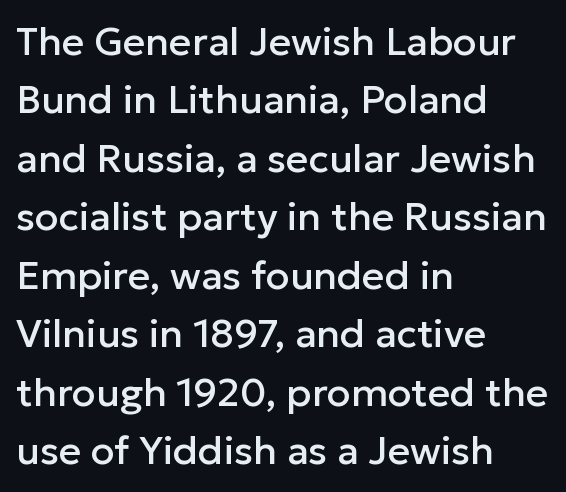
You can tell from the bare stems that sans-serif type was used. Layout note: lines flush left. Looks like regular typesetting: each glyph gets only the width it needs. The area under the type is left untouched.
